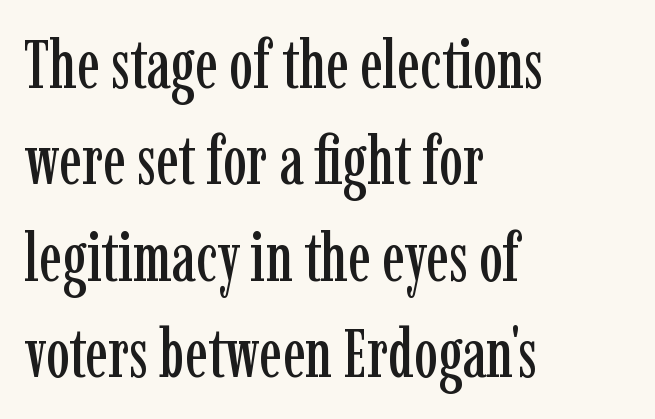
The image shows 67 px condensed serif type, upright; set left-aligned, normal line spacing (1.44x), normal letter spacing, not underlined; low stroke contrast and a medium x-height.
